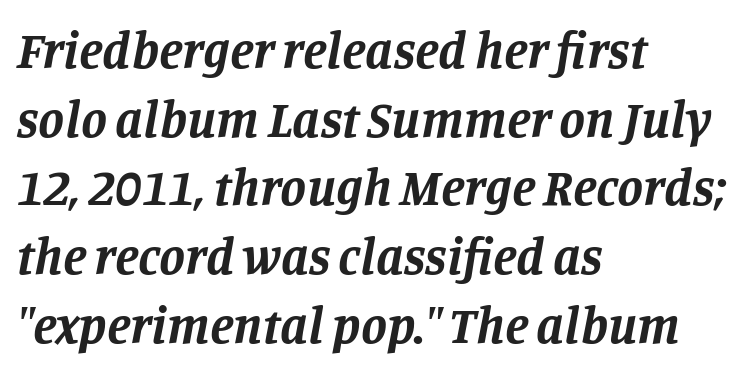
The image shows 52 px bold serif type, italic (leaning right); set left-aligned, normal line spacing (1.32x), normal letter spacing, not underlined; low stroke contrast and a large x-height.
